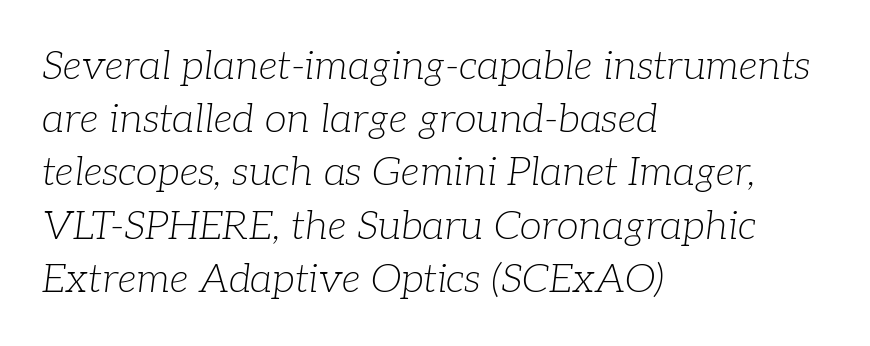
The image shows 40 px light serif type, italic (leaning right); set left-aligned, normal line spacing (1.33x), normal letter spacing, not underlined; low stroke contrast and a medium x-height.
